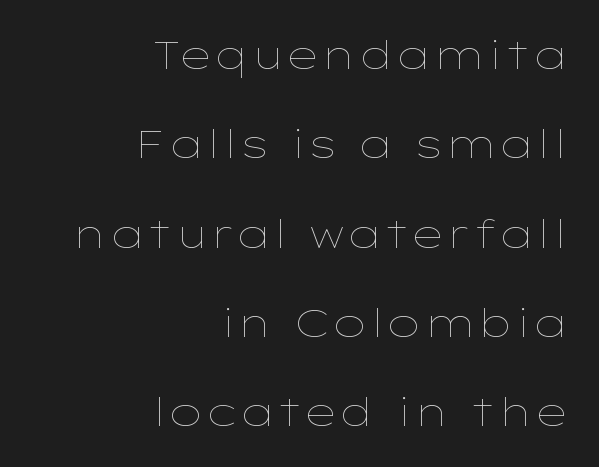
The image shows 39 px thin, wide type, upright; set right-aligned, loose line spacing (2.29x), normal letter spacing, not underlined; low stroke contrast and a medium x-height.
